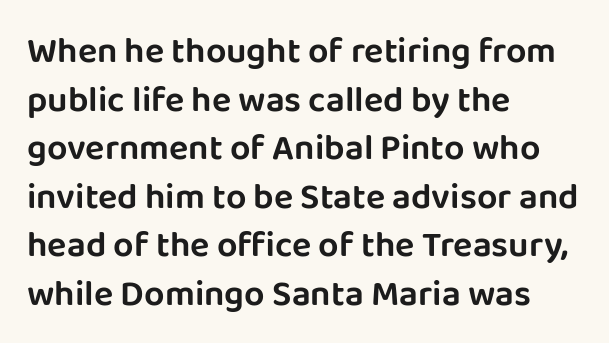
Q: Is the text italic (slanted)? A: No, it is upright.
Q: Is the typeface a serif or a sans-serif typeface? A: Sans-serif.
Q: Is the text underlined? A: No.
Q: How is the paragraph aligned? A: Left-aligned.
Q: Is the spacing between letters normal or unusually wide? A: Normal.
Q: Is the spacing between lines tight, normal or loose? A: Normal.
Q: Width (condensed, normal, or wide)? A: Normal.
Q: Stroke contrast? A: Low.
Q: x-height? A: Large.
Q: Monospaced? A: No.
